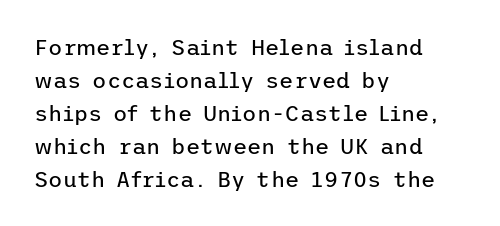
The image shows 22 px text type, upright; set left-aligned, normal line spacing (1.5x), normal letter spacing, not underlined.
